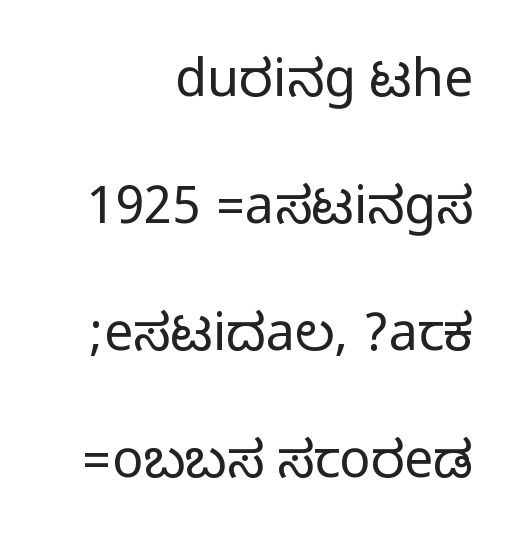
The image shows 52 px condensed sans-serif type, upright; set right-aligned, loose line spacing (2.44x), normal letter spacing, not underlined; medium stroke contrast.
